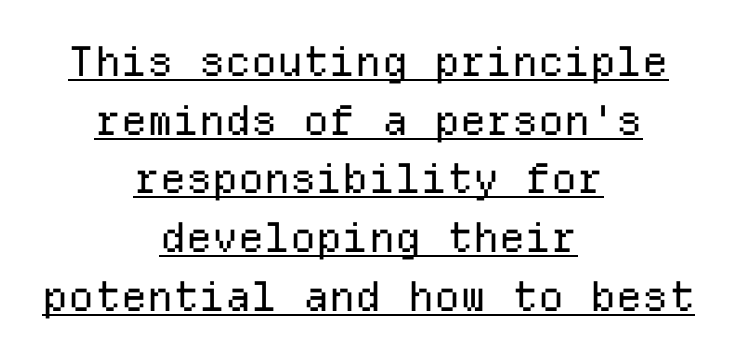
{"serif": "no", "italic": "no", "bold": "no", "weight": "regular", "width": "normal", "stroke_contrast": "low", "x_height": "medium", "monospaced": "yes", "underline": "yes", "align": "center", "line_spacing": "normal", "line_spacing_ratio": 1.43, "letter_spacing": "normal", "letter_spacing_em": 0.0, "glyph_px": 41}
